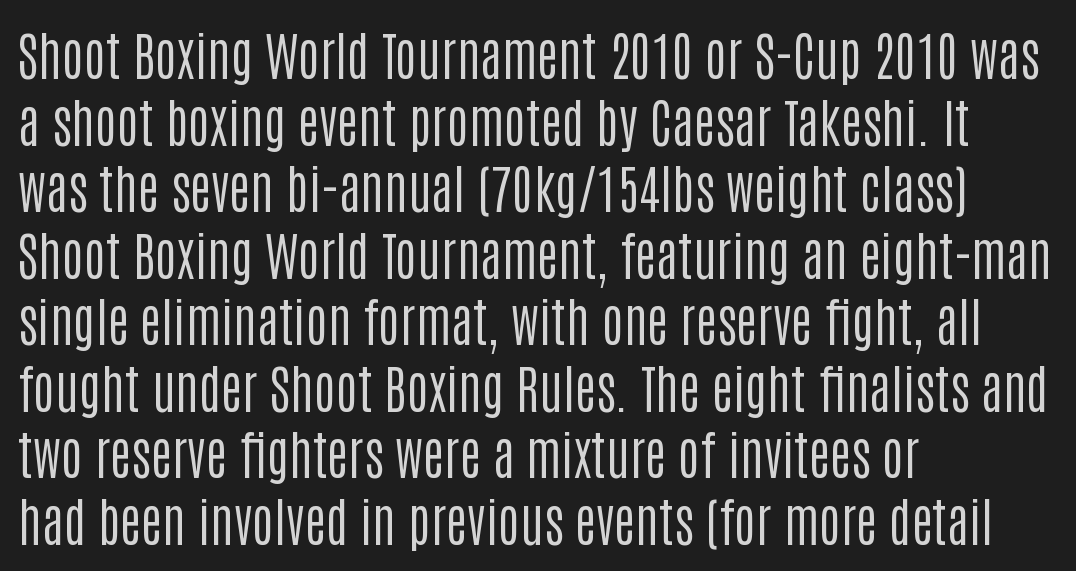
The area under the type is left untouched. Examine the stroke ends and you'll find no serifs. Bold? No — there's no thickening of the strokes. The letters sit at their default tracking, neither squeezed nor spread. Characters remain perfectly vertical along every line.
